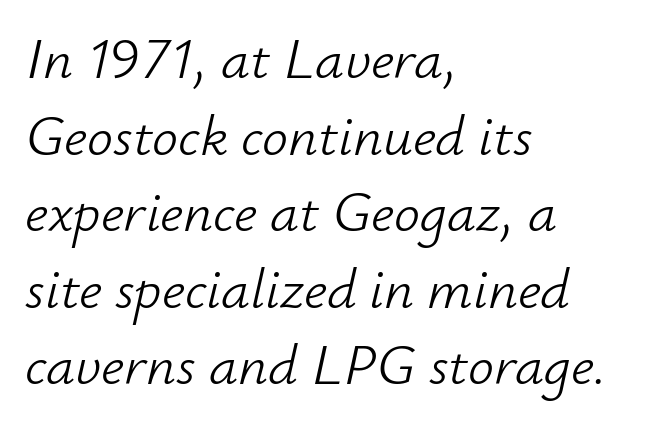
Q: Is the text bold? A: No.
Q: Is the text italic (slanted)? A: Yes, it leans right by about 12 degrees.
Q: Is the text underlined? A: No.
Q: How is the paragraph aligned? A: Left-aligned.
Q: Is the spacing between letters normal or unusually wide? A: Normal.
Q: Is the spacing between lines tight, normal or loose? A: Normal.
Q: Width (condensed, normal, or wide)? A: Normal.
Q: Stroke contrast? A: Low.
Q: x-height? A: Small.
Q: Monospaced? A: No.
